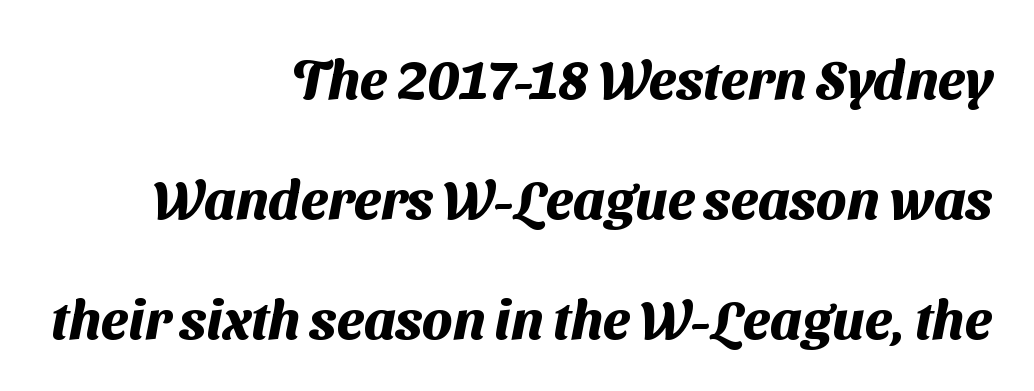
{"serif": "no", "bold": "yes", "weight": "heavy", "width": "normal", "stroke_contrast": "medium", "x_height": "medium", "monospaced": "no", "underline": "no", "align": "right", "line_spacing": "loose", "line_spacing_ratio": 2.18, "letter_spacing": "normal", "letter_spacing_em": 0.0, "glyph_px": 55}
